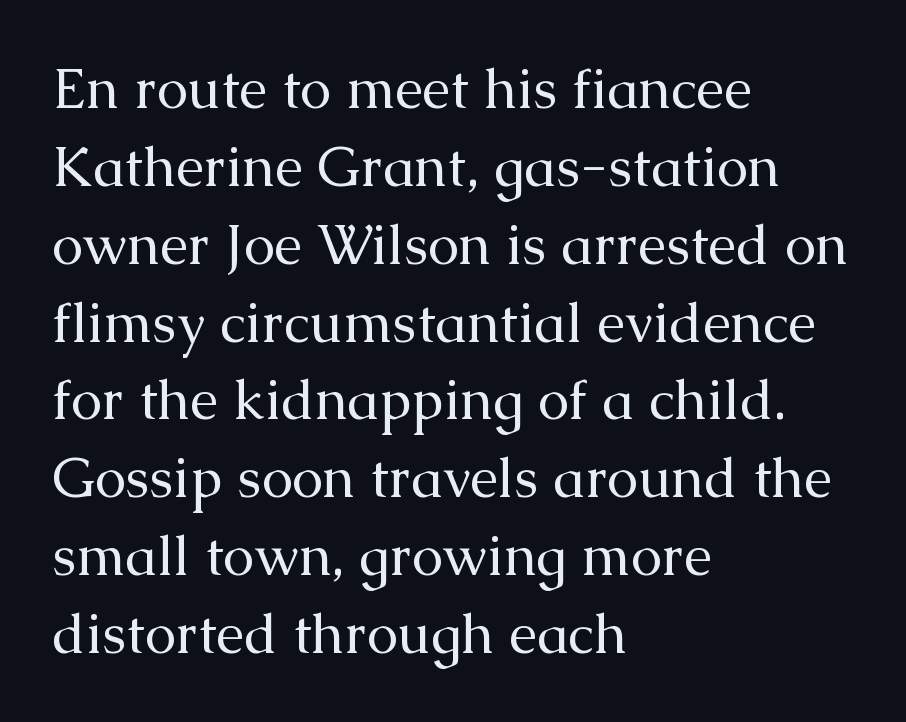
The image shows 56 px regular-weight serif type, upright; set left-aligned, normal line spacing (1.39x), normal letter spacing, not underlined; medium stroke contrast and a medium x-height.
